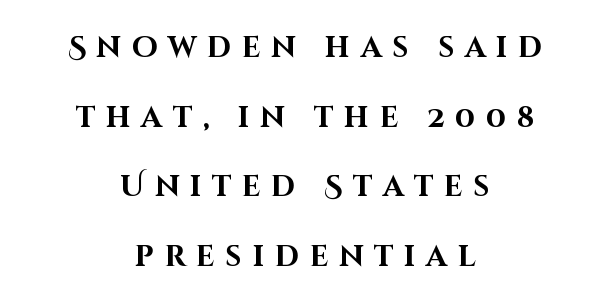
Notice the wide empty band between every row — that's loose leading. These lines are composed in type without serifs. Compared with typical body copy, the letter spacing here is much looser. A clean baseline with only descenders dipping below it.
